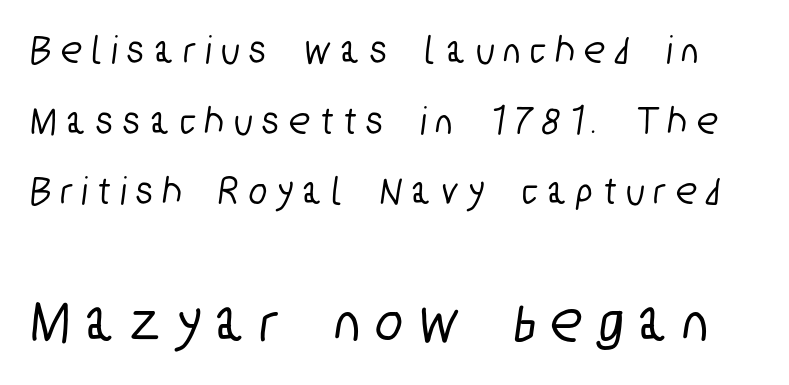
The image shows 62 px condensed sans-serif type; set line spacing 1.72x, unusually wide letter spacing (+0.27 em), not underlined; the second (bottom) block is 1.51x larger; low stroke contrast and a medium x-height.
